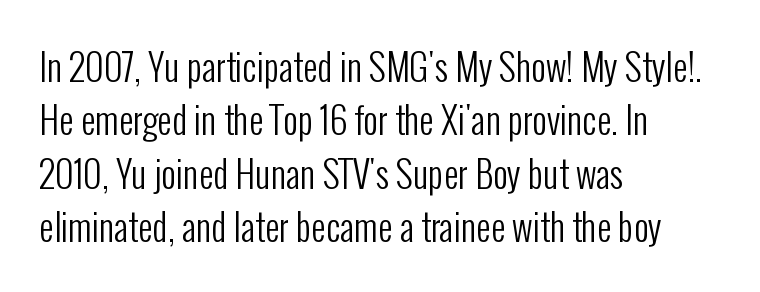
This rendering leaves character spacing at its baseline value. Baseline-to-baseline distance is the conventional proportion of letter height. It's the straight-up-and-down kind of type. The letters look calm and open, with moderate or lighter stems.
